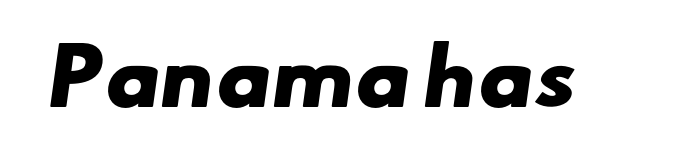
{"serif": "no", "bold": "yes", "weight": "heavy", "width": "wide", "stroke_contrast": "low", "x_height": "small", "monospaced": "no", "underline": "no", "letter_spacing": "normal", "letter_spacing_em": 0.0, "glyph_px": 75}
